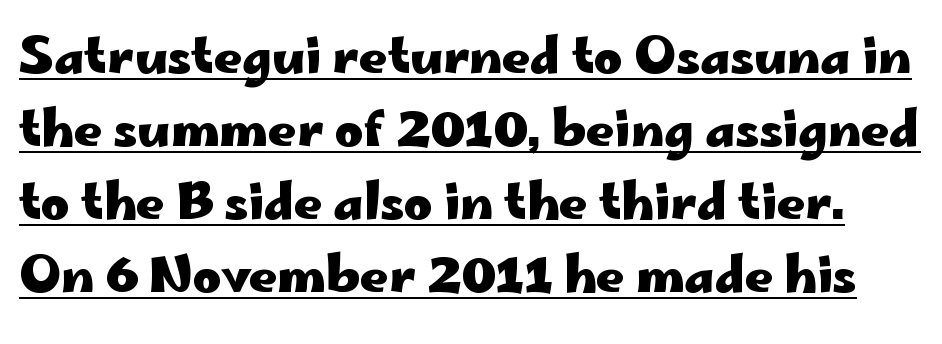
Q: Is the text bold? A: Yes.
Q: Is the text italic (slanted)? A: No, it is upright.
Q: Is the typeface a serif or a sans-serif typeface? A: Sans-serif.
Q: Is the text underlined? A: Yes.
Q: Is the spacing between letters normal or unusually wide? A: Normal.
Q: Is the spacing between lines tight, normal or loose? A: Normal.
Q: Width (condensed, normal, or wide)? A: Wide.
Q: Stroke contrast? A: Low.
Q: x-height? A: Small.
Q: Monospaced? A: No.
